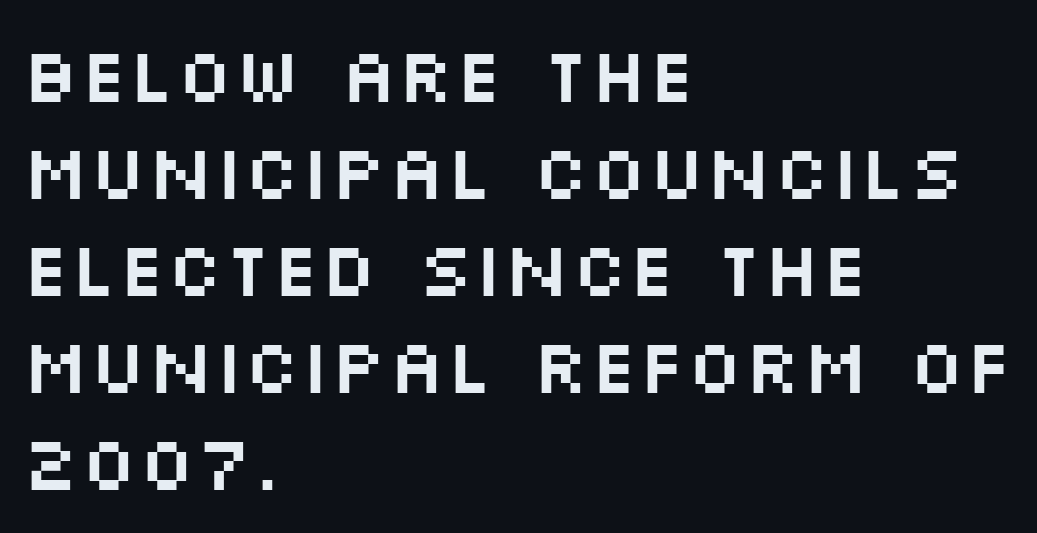
Which margin do the lines hug? The left one — the right edge is uneven. A normal amount of white space separates one row of letters from the next. Is this a fixed-width face? No — the glyphs have proportional, varying widths. Decoration check: the copy has no underline. Short note: letters normally spaced.
